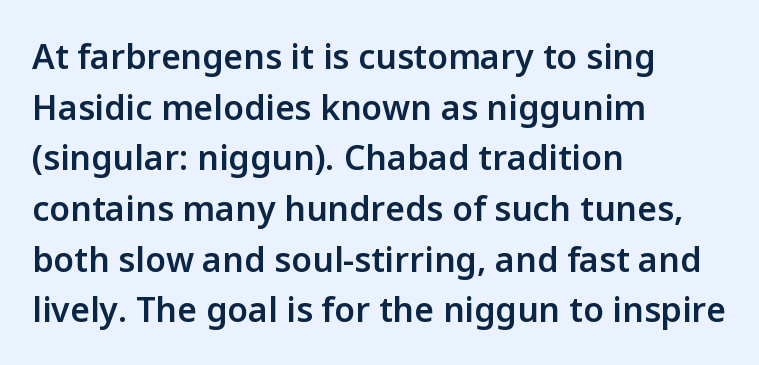
The image shows 34 px semibold sans-serif type, upright; set left-aligned, normal line spacing (1.49x), normal letter spacing, not underlined; low stroke contrast and a medium x-height.
